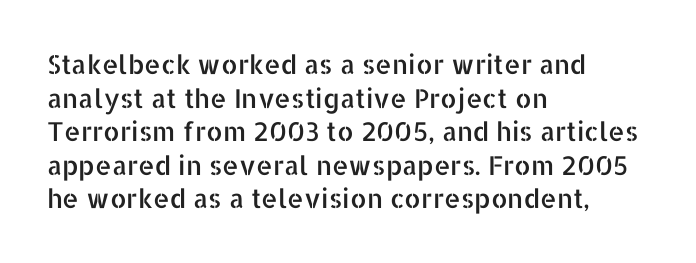
The image shows 26 px text type, upright; set left-aligned, normal line spacing (1.29x), normal letter spacing, not underlined.
